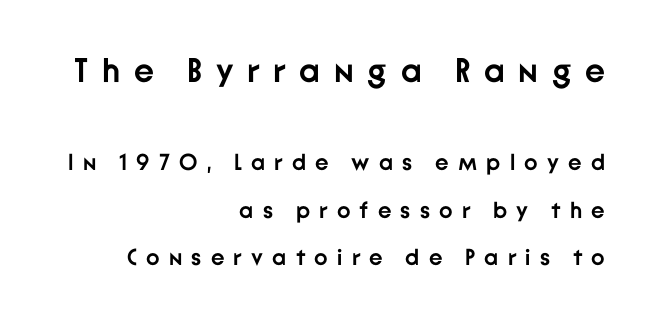
Q: Is the text bold? A: Yes.
Q: Is the text italic (slanted)? A: No, it is upright.
Q: Is the typeface a serif or a sans-serif typeface? A: Sans-serif.
Q: Is the text underlined? A: No.
Q: How is the paragraph aligned? A: Right-aligned.
Q: Is the spacing between letters normal or unusually wide? A: Unusually wide.
Q: Is the spacing between lines tight, normal or loose? A: Loose.
Q: Which block of text is set in a larger size, the first (top) or the second (bottom)? A: The first (top) one.
Q: Width (condensed, normal, or wide)? A: Normal.
Q: Stroke contrast? A: Low.
Q: x-height? A: Medium.
Q: Monospaced? A: No.
